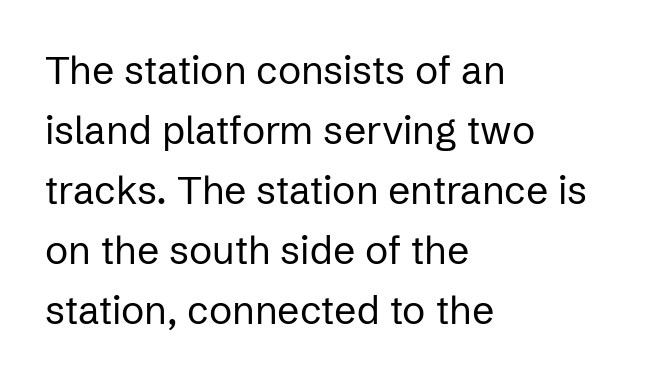
{"serif": "no", "italic": "no", "bold": "no", "weight": "regular", "width": "normal", "stroke_contrast": "low", "x_height": "medium", "monospaced": "no", "underline": "no", "align": "left", "line_spacing": "normal", "line_spacing_ratio": 1.54, "letter_spacing": "normal", "letter_spacing_em": 0.0, "glyph_px": 39}
